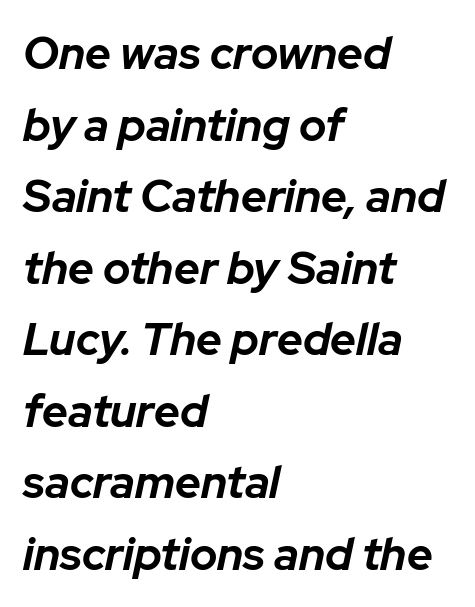
Proportional: the letters do not fall into vertical columns. Students, observe: this is what conventionally led text looks like. Does extra space separate the letters? No, they use regular spacing. A classic flush-left, rag-right setting is used for this passage. Typesetter's note: full bold, strokes at maximum text heaviness.
